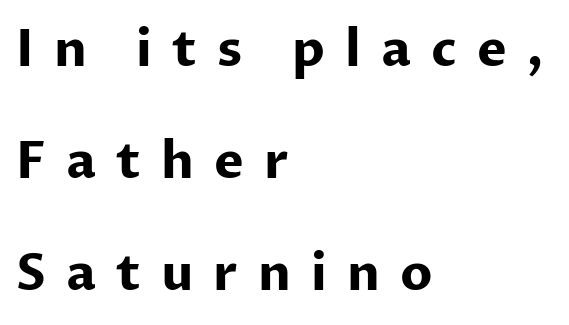
This block would shrink considerably if given ordinary leading; it's expanded now. Underlining? Definitely not there. The face used here is proportionally spaced, like ordinary book or web type. I'd describe the lettering as bold — thick and assertive. You can tell it's not italic because the verticals are truly vertical. Substantial extra tracking has been applied to these lines.
